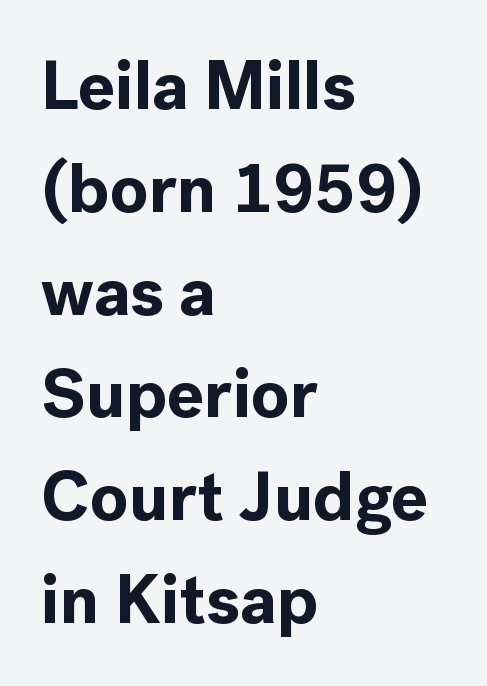
The image shows 69 px bold sans-serif type, upright; set left-aligned, normal line spacing (1.49x), normal letter spacing, not underlined; a medium x-height.
